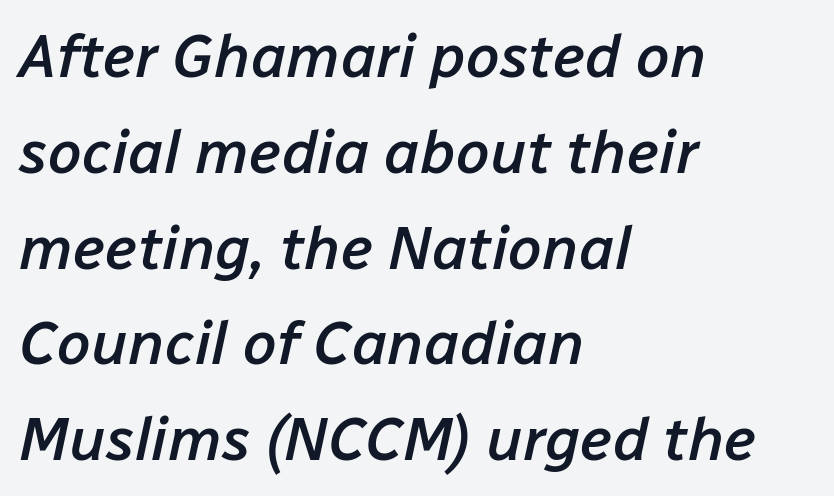
Italic? Definitely — the glyphs are oblique. These lines sit exactly where default settings would place them. Plain, unruled lines of type. Notice the strokes are somewhat thickened but not fully heavy: this is a semibold. Each letter keeps its own natural width here, so spacing adapts to shape. Reading down the block, your eye returns to a fixed left position each line.
